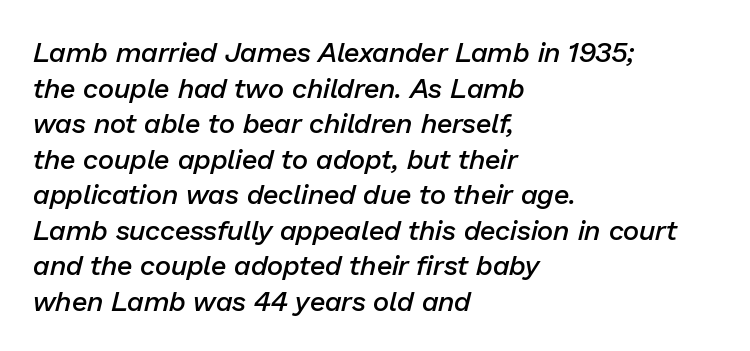
{"italic": "yes", "lean": "right", "slant_degrees": 13, "bold": "semi", "weight": "semibold", "width": "normal", "stroke_contrast": "low", "x_height": "medium", "monospaced": "no", "underline": "no", "align": "left", "line_spacing": "normal", "line_spacing_ratio": 1.27, "letter_spacing": "normal", "letter_spacing_em": 0.0, "glyph_px": 28}
